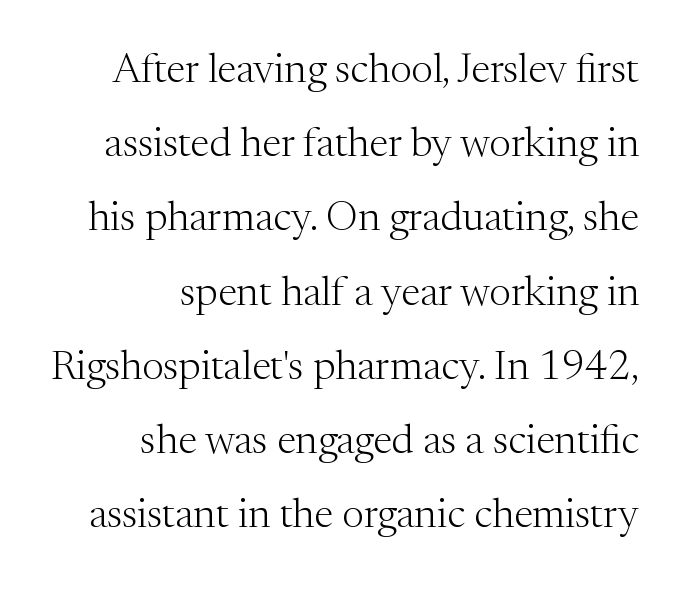
Font category for this specimen: serif. Students, note that the glyphs here touch the page at normal intervals. The area under the type is left untouched. A student would call this right alignment; a typographer would say flush right, rag left.
